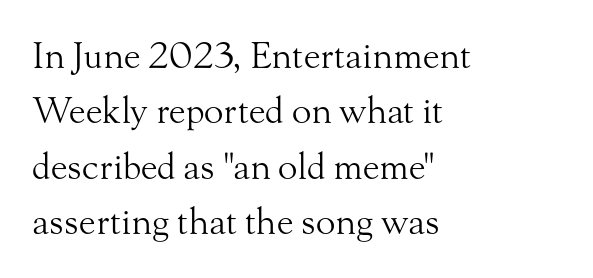
Q: Is the text bold? A: No.
Q: Is the text italic (slanted)? A: No, it is upright.
Q: Is the typeface a serif or a sans-serif typeface? A: Serif.
Q: Is the text underlined? A: No.
Q: How is the paragraph aligned? A: Left-aligned.
Q: Is the spacing between letters normal or unusually wide? A: Normal.
Q: Is the spacing between lines tight, normal or loose? A: Normal.
Q: Width (condensed, normal, or wide)? A: Normal.
Q: Stroke contrast? A: Medium.
Q: x-height? A: Small.
Q: Monospaced? A: No.
